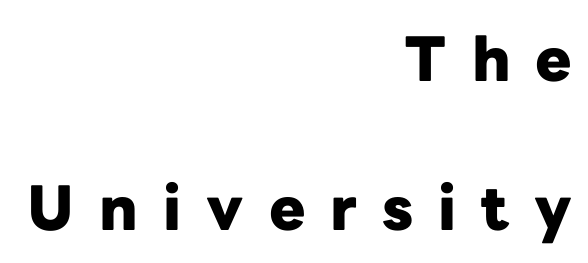
In terms of letterspacing, this is a distinctly airy, spread setting. Check under the words: just untouched page. The text was rendered using a sans face with plain stroke endings. Reading down the column, the eye jumps a long way to each next line. Varying glyph widths throughout — classic text-font behaviour. Horizontally, the lines are justified to the trailing edge only.
